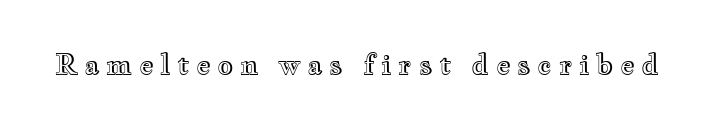
{"italic": "no", "width": "wide", "x_height": "small", "monospaced": "no", "underline": "no", "letter_spacing": "wide", "letter_spacing_em": 0.23, "glyph_px": 28}
